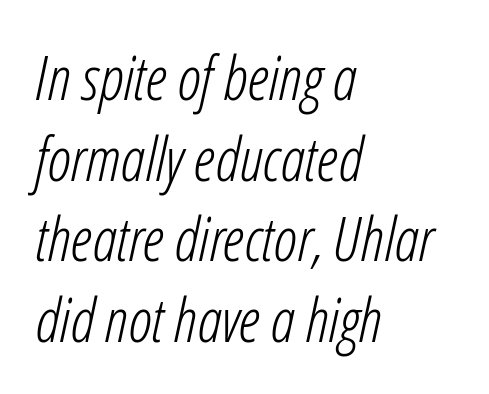
The image shows 61 px light, condensed type, italic (leaning right); set left-aligned, normal line spacing (1.32x), normal letter spacing, not underlined; low stroke contrast and a medium x-height.
